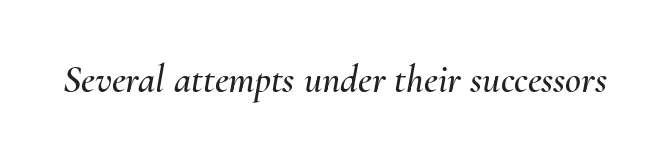
The image shows 39 px text type, italic (leaning right); set normal letter spacing, not underlined; medium stroke contrast and a small x-height.
